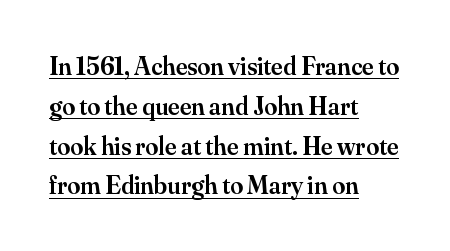
Q: Is the text bold? A: Semi-bold.
Q: Is the text italic (slanted)? A: No, it is upright.
Q: Is the text underlined? A: Yes.
Q: How is the paragraph aligned? A: Left-aligned.
Q: Is the spacing between letters normal or unusually wide? A: Normal.
Q: Is the spacing between lines tight, normal or loose? A: Normal.
